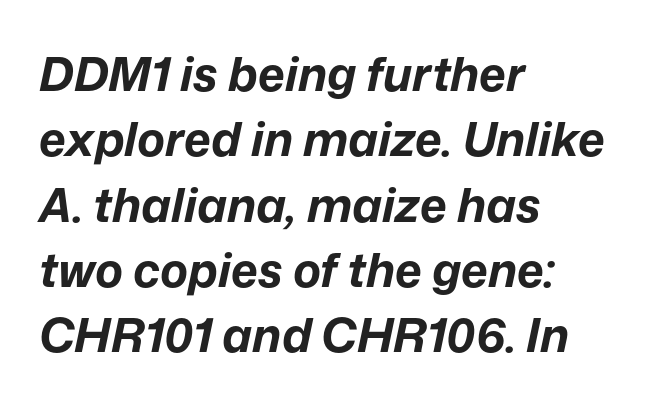
Q: Is the text bold? A: Yes.
Q: Is the text italic (slanted)? A: Yes, it leans right by about 12 degrees.
Q: Is the text underlined? A: No.
Q: How is the paragraph aligned? A: Left-aligned.
Q: Is the spacing between letters normal or unusually wide? A: Normal.
Q: Is the spacing between lines tight, normal or loose? A: Normal.
Q: Width (condensed, normal, or wide)? A: Normal.
Q: Stroke contrast? A: Low.
Q: x-height? A: Medium.
Q: Monospaced? A: No.
